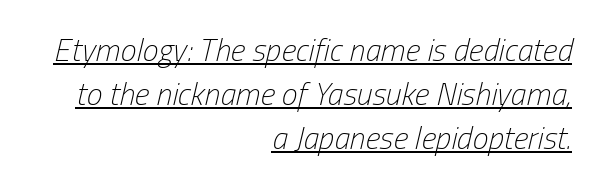
The rendered words wear a rule along their underside. Leftover space on each line is placed entirely before the opening word. Weight: in the light-to-regular range. This is oblique type, the kind used for emphasis or titles. This block has exactly the height ordinary leading produces. You could call the tracking neutral — neither tight nor loose.
